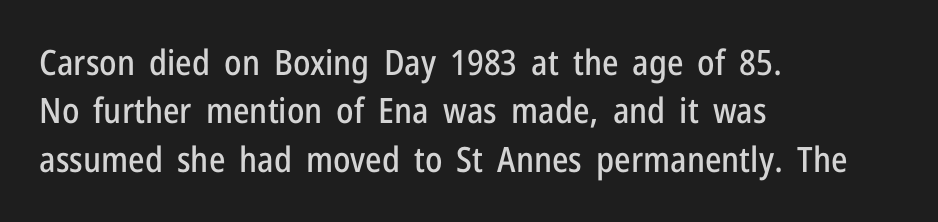
Descenders are the only things crossing below the line. The passage shown stacks its lines at a standard gap. These lines are composed in type without serifs. Line beginnings align vertically; line endings do not. Every stem runs plumb, perpendicular to the baseline.
